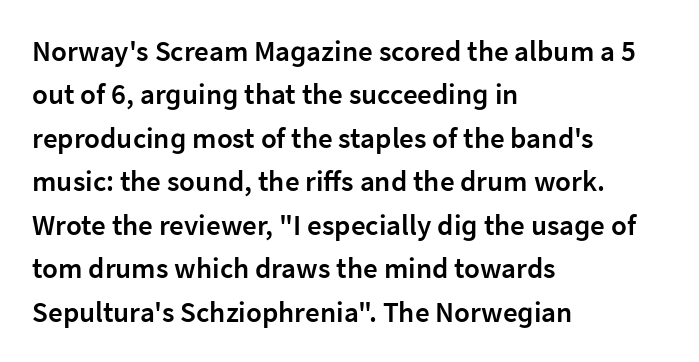
{"serif": "no", "italic": "no", "bold": "semi", "weight": "semibold", "width": "normal", "stroke_contrast": "low", "x_height": "medium", "monospaced": "no", "underline": "no", "align": "left", "line_spacing": "normal", "line_spacing_ratio": 1.5, "letter_spacing": "normal", "letter_spacing_em": 0.0, "glyph_px": 29}
